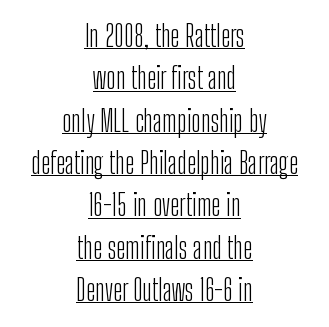
Q: Is the text bold? A: No.
Q: Is the text italic (slanted)? A: No, it is upright.
Q: Is the typeface a serif or a sans-serif typeface? A: Sans-serif.
Q: Is the text underlined? A: Yes.
Q: How is the paragraph aligned? A: Centered.
Q: Is the spacing between letters normal or unusually wide? A: Normal.
Q: Is the spacing between lines tight, normal or loose? A: Normal.
Q: Width (condensed, normal, or wide)? A: Condensed.
Q: Stroke contrast? A: Low.
Q: x-height? A: Medium.
Q: Monospaced? A: No.
